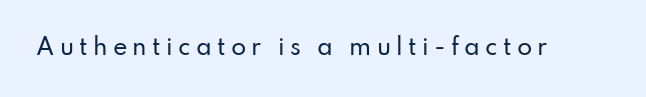
The gaps between neighbouring characters are conspicuously large. The baseline area is clear. Does the lettering tilt? It doesn't — this is upright.
